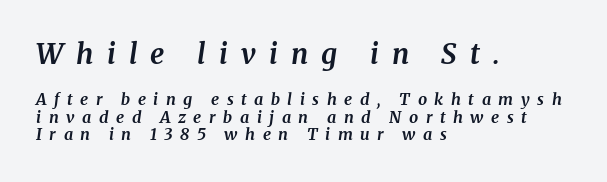
Q: Is the text bold? A: Yes.
Q: Is the text italic (slanted)? A: Yes, it leans right by about 8 degrees.
Q: Is the typeface a serif or a sans-serif typeface? A: Serif.
Q: Is the text underlined? A: No.
Q: How is the paragraph aligned? A: Left-aligned.
Q: Is the spacing between letters normal or unusually wide? A: Unusually wide.
Q: Is the spacing between lines tight, normal or loose? A: Tight.
Q: Which block of text is set in a larger size, the first (top) or the second (bottom)? A: The first (top) one.
Q: Width (condensed, normal, or wide)? A: Normal.
Q: Stroke contrast? A: Medium.
Q: x-height? A: Medium.
Q: Monospaced? A: No.
